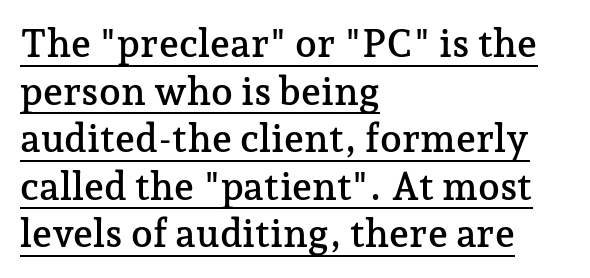
Q: Is the text italic (slanted)? A: No, it is upright.
Q: Is the typeface a serif or a sans-serif typeface? A: Serif.
Q: Is the text underlined? A: Yes.
Q: How is the paragraph aligned? A: Left-aligned.
Q: Is the spacing between letters normal or unusually wide? A: Normal.
Q: Width (condensed, normal, or wide)? A: Normal.
Q: Stroke contrast? A: Low.
Q: x-height? A: Medium.
Q: Monospaced? A: No.
